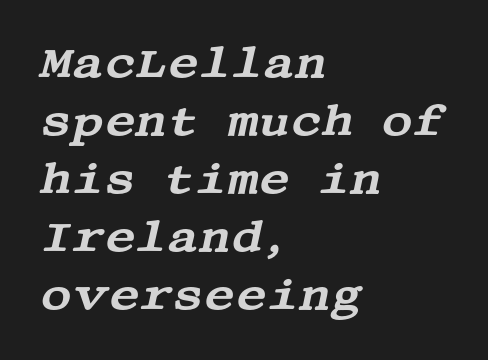
The lines are quadded left. Between one letter and the next there's only the usual sliver of space. Unlike a clean sans, this face finishes its strokes with serifs. Designer's note — italics engaged.
